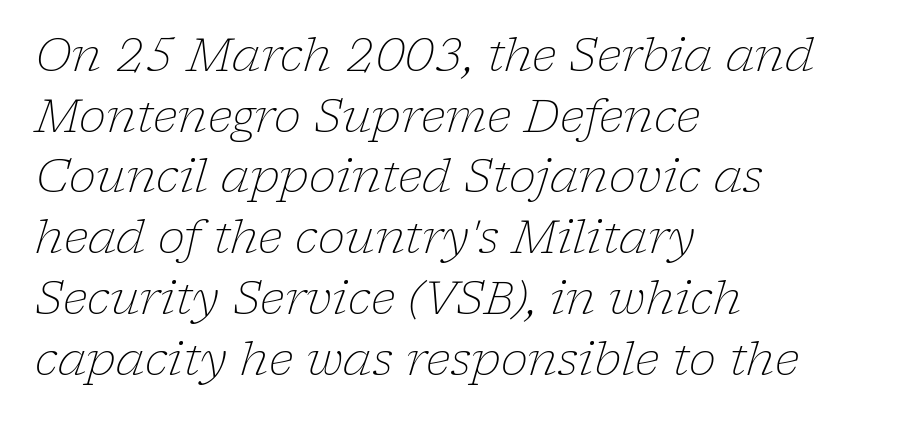
The image shows 46 px light serif type, italic (leaning right); set left-aligned, normal line spacing (1.32x), normal letter spacing, not underlined; low stroke contrast and a medium x-height.
